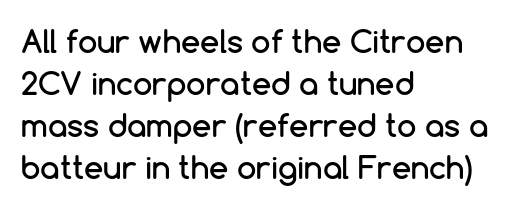
Each line starts at the same left margin while the right side varies. A typesetter would call this proportional, since set widths differ per character. Notice how descenders clear the ascenders below comfortably — that's standard leading. Descenders are the only things crossing below the line.
